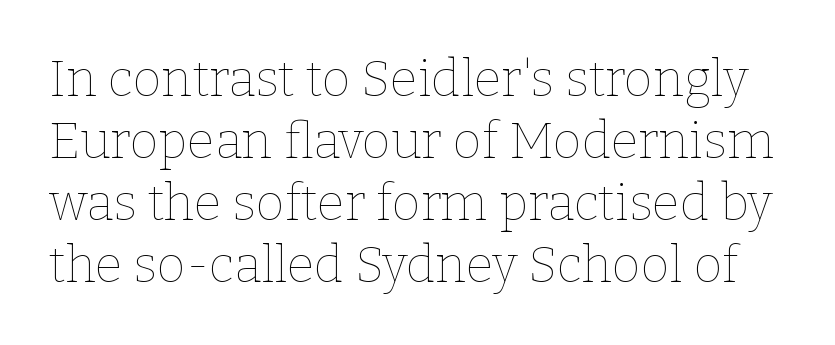
The image shows 50 px thin type, upright; set line spacing 1.24x, normal letter spacing, not underlined; low stroke contrast and a medium x-height.
